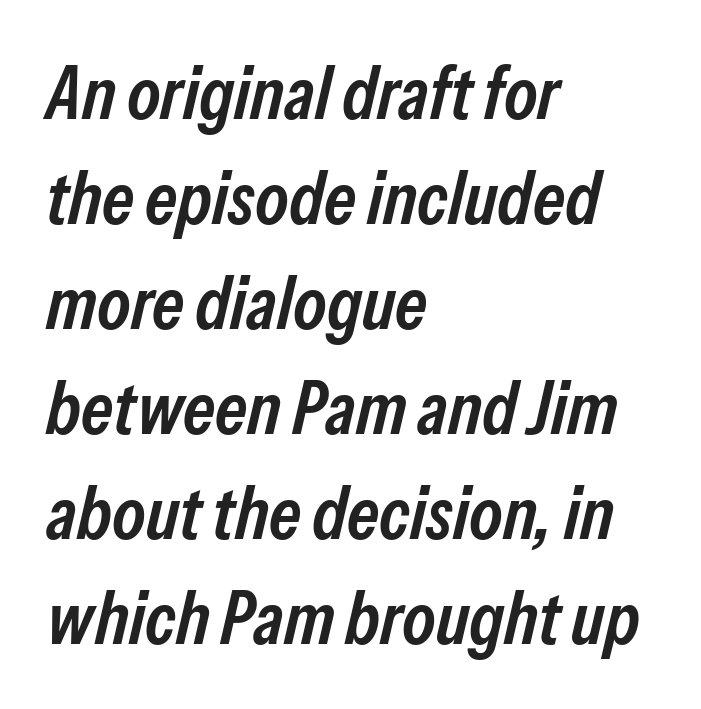
Notice the strokes are somewhat thickened but not fully heavy: this is a semibold. What stands out about the letter spacing? Nothing — it is the standard amount. Reading down the column, the eye jumps a familiar distance to each next line. Spacing verdict: proportional, widths tailored to each character. One-word summary of the alignment: left.
